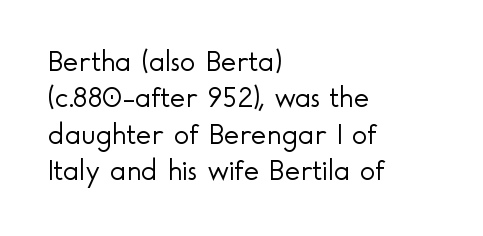
Q: Is the text bold? A: No.
Q: Is the text italic (slanted)? A: No, it is upright.
Q: Is the typeface a serif or a sans-serif typeface? A: Sans-serif.
Q: Is the text underlined? A: No.
Q: How is the paragraph aligned? A: Left-aligned.
Q: Is the spacing between letters normal or unusually wide? A: Normal.
Q: Width (condensed, normal, or wide)? A: Normal.
Q: x-height? A: Small.
Q: Monospaced? A: No.
